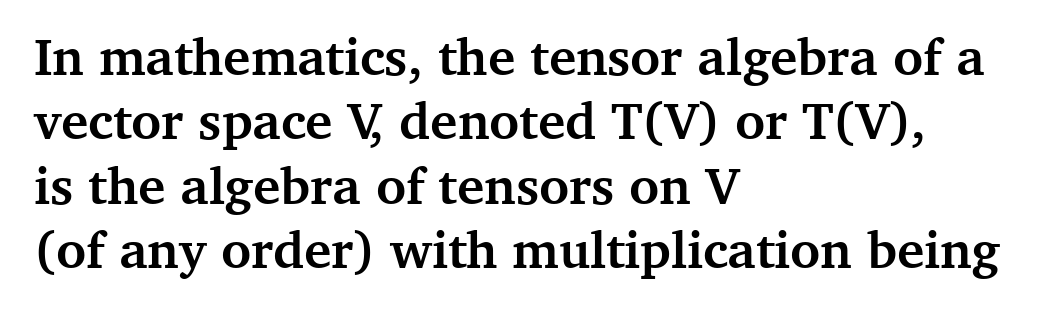
Q: Is the text bold? A: Yes.
Q: Is the text italic (slanted)? A: No, it is upright.
Q: Is the typeface a serif or a sans-serif typeface? A: Serif.
Q: Is the text underlined? A: No.
Q: How is the paragraph aligned? A: Left-aligned.
Q: Is the spacing between letters normal or unusually wide? A: Normal.
Q: Width (condensed, normal, or wide)? A: Normal.
Q: Stroke contrast? A: Medium.
Q: x-height? A: Medium.
Q: Monospaced? A: No.
